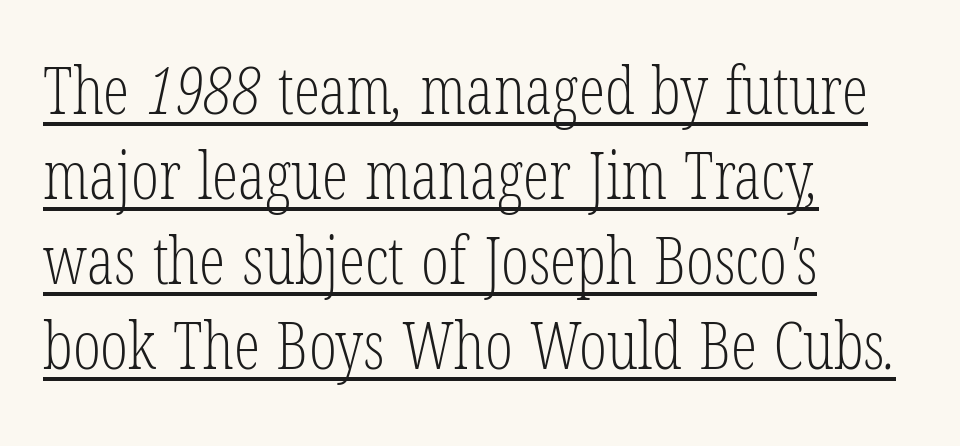
Q: Is the text bold? A: No.
Q: Is the typeface a serif or a sans-serif typeface? A: Serif.
Q: Is the text underlined? A: Yes.
Q: How is the paragraph aligned? A: Left-aligned.
Q: Is the spacing between letters normal or unusually wide? A: Normal.
Q: Is the spacing between lines tight, normal or loose? A: Normal.
Q: Width (condensed, normal, or wide)? A: Condensed.
Q: Stroke contrast? A: Low.
Q: x-height? A: Medium.
Q: Monospaced? A: No.
